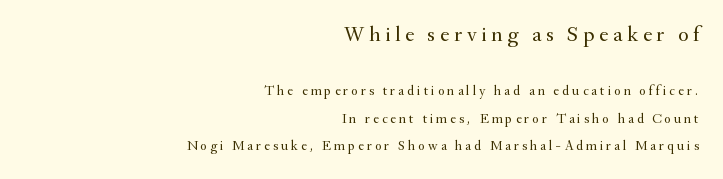
{"italic": "no", "bold": "no", "underline": "no", "align": "right", "line_spacing": "loose", "line_spacing_ratio": 1.95, "letter_spacing": "wide", "letter_spacing_em": 0.21, "larger_block": "first", "size_ratio": 1.57, "glyph_px": 22}
